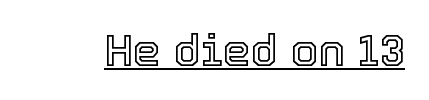
The image shows 45 px text type, upright; set normal letter spacing, underlined; a medium x-height.
